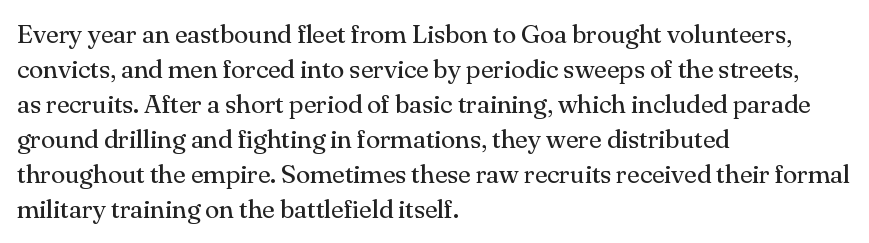
Q: Is the text bold? A: No.
Q: Is the text italic (slanted)? A: No, it is upright.
Q: Is the text underlined? A: No.
Q: How is the paragraph aligned? A: Left-aligned.
Q: Is the spacing between letters normal or unusually wide? A: Normal.
Q: Is the spacing between lines tight, normal or loose? A: Normal.
